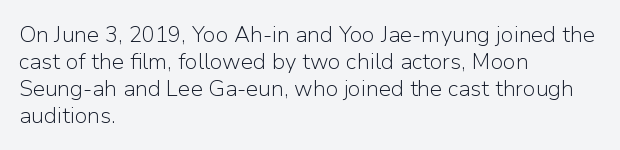
Honestly, the letter spacing is just normal — you wouldn't notice it. A student would call this left alignment; a typographer would say flush left, rag right. The font sits on the lighter half of the weight spectrum, regular included. Just letters on the line, the space beneath them empty.
